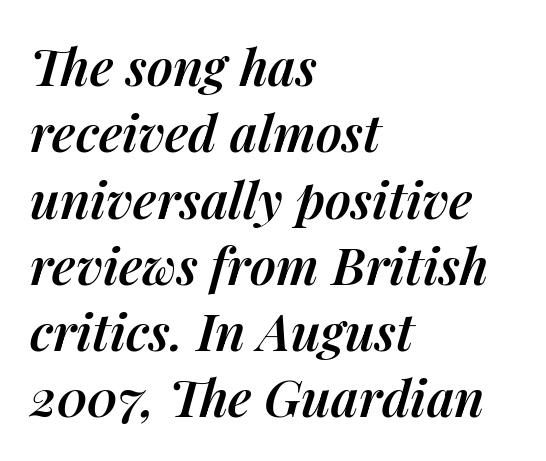
The image shows 51 px semibold type, italic (leaning right); set left-aligned, normal line spacing (1.3x), normal letter spacing, not underlined; medium stroke contrast and a medium x-height.
